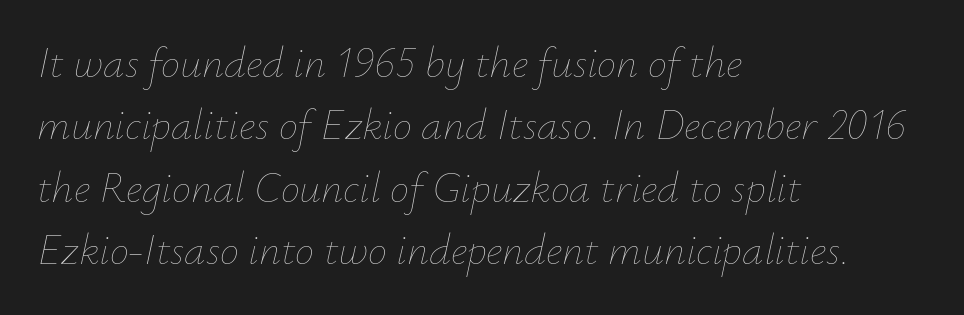
The tracking reads as untouched default to a designer's eye. Varying glyph widths throughout — classic text-font behaviour. No heavy texture on the line: the type isn't bold. The vertical gap from one line to the next is medium. The space directly below the letters is spotless.
